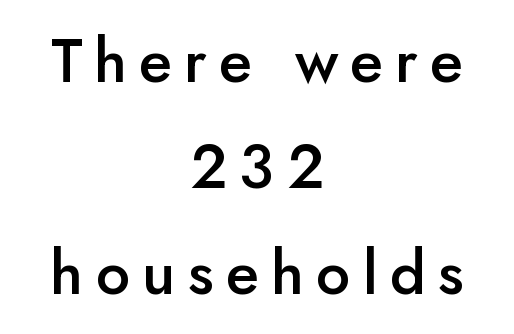
The words here are not underlined. This sample is center-justified, so both line endings float freely. On the weight axis this lands at semibold, roughly 600. What stands out about the letter spacing? Its width — letters are far apart. Style check: upright.
